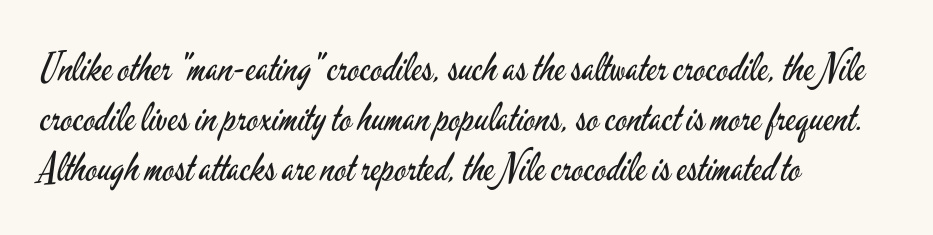
Q: Is the text bold? A: No.
Q: Is the text italic (slanted)? A: Yes.
Q: Is the typeface a serif or a sans-serif typeface? A: Sans-serif.
Q: Is the text underlined? A: No.
Q: How is the paragraph aligned? A: Left-aligned.
Q: Is the spacing between letters normal or unusually wide? A: Normal.
Q: Is the spacing between lines tight, normal or loose? A: Normal.
Q: Width (condensed, normal, or wide)? A: Condensed.
Q: Stroke contrast? A: Low.
Q: x-height? A: Small.
Q: Monospaced? A: No.
